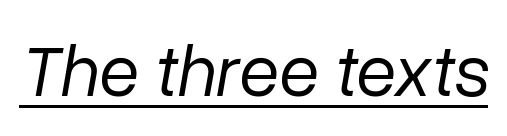
The image shows 73 px regular-weight type, italic (leaning right); set normal letter spacing, underlined; low stroke contrast and a medium x-height.
